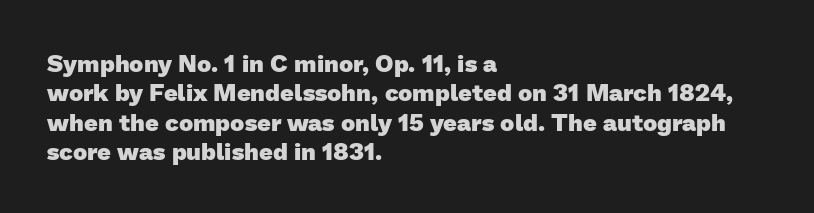
{"bold": "yes", "underline": "no", "align": "left", "line_spacing_ratio": 1.22, "letter_spacing": "normal", "letter_spacing_em": 0.0, "glyph_px": 24}
